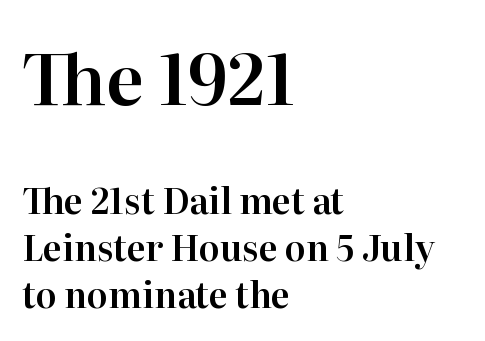
{"serif": "yes", "italic": "no", "width": "normal", "stroke_contrast": "high", "x_height": "medium", "monospaced": "no", "underline": "no", "align": "left", "line_spacing": "normal", "line_spacing_ratio": 1.34, "letter_spacing": "normal", "letter_spacing_em": 0.0, "larger_block": "first", "size_ratio": 2.0, "glyph_px": 70}
